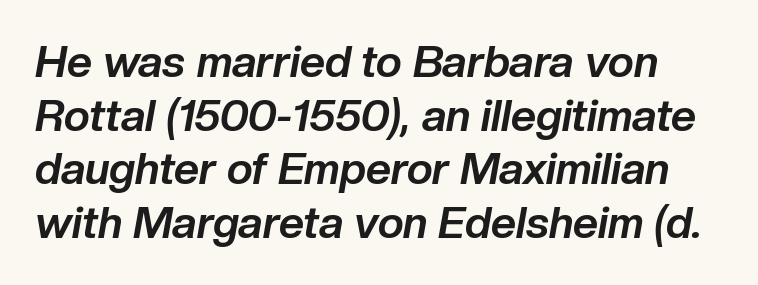
{"italic": "yes", "lean": "right", "slant_degrees": 10, "bold": "yes", "weight": "bold", "width": "normal", "stroke_contrast": "low", "x_height": "medium", "monospaced": "no", "underline": "no", "line_spacing_ratio": 1.22, "letter_spacing": "normal", "letter_spacing_em": 0.0, "glyph_px": 44}
